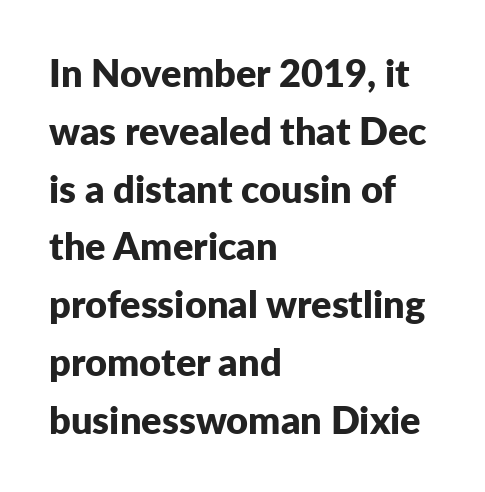
Q: Is the text bold? A: Yes.
Q: Is the text italic (slanted)? A: No, it is upright.
Q: Is the typeface a serif or a sans-serif typeface? A: Sans-serif.
Q: Is the text underlined? A: No.
Q: How is the paragraph aligned? A: Left-aligned.
Q: Is the spacing between letters normal or unusually wide? A: Normal.
Q: Is the spacing between lines tight, normal or loose? A: Normal.
Q: Width (condensed, normal, or wide)? A: Normal.
Q: Stroke contrast? A: Low.
Q: x-height? A: Medium.
Q: Monospaced? A: No.
